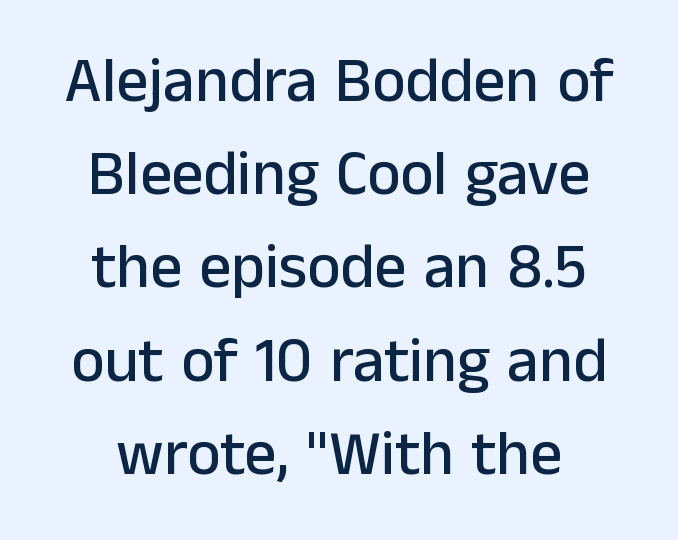
The image shows 63 px sans-serif type, upright; set centered, normal line spacing (1.48x), normal letter spacing, not underlined; low stroke contrast and a medium x-height.
